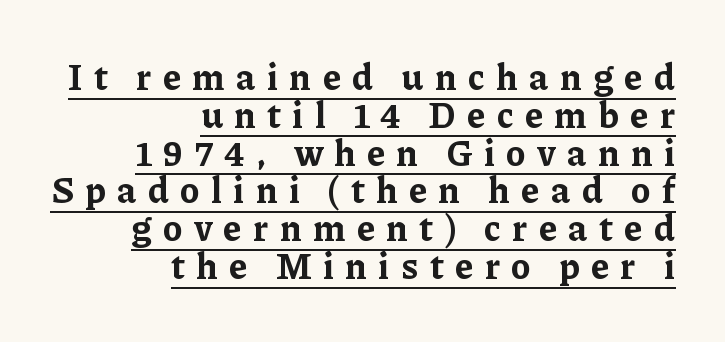
The image shows 36 px bold serif type, upright; set right-aligned, tight line spacing (1.05x), unusually wide letter spacing (+0.31 em), underlined; low stroke contrast and a medium x-height.
